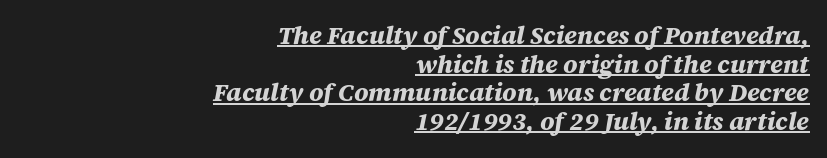
The image shows 25 px bold type, italic (leaning right); set right-aligned, tight line spacing (1.15x), normal letter spacing, underlined.
